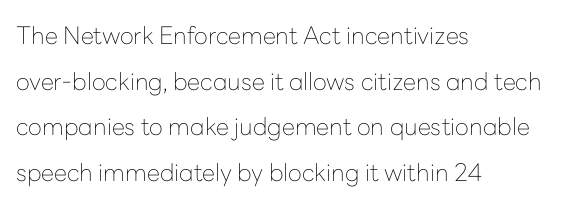
The image shows 24 px text type, upright; set left-aligned, loose line spacing (1.9x), normal letter spacing, not underlined.
